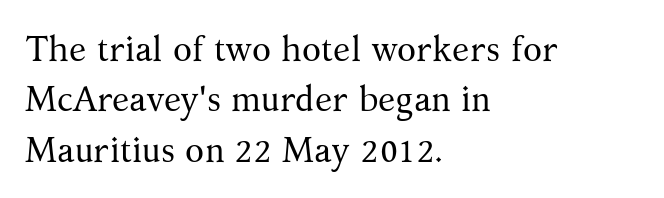
{"serif": "yes", "italic": "no", "bold": "no", "weight": "regular", "width": "normal", "stroke_contrast": "medium", "x_height": "medium", "monospaced": "no", "underline": "no", "align": "left", "line_spacing": "normal", "line_spacing_ratio": 1.44, "letter_spacing": "normal", "letter_spacing_em": 0.0, "glyph_px": 35}
